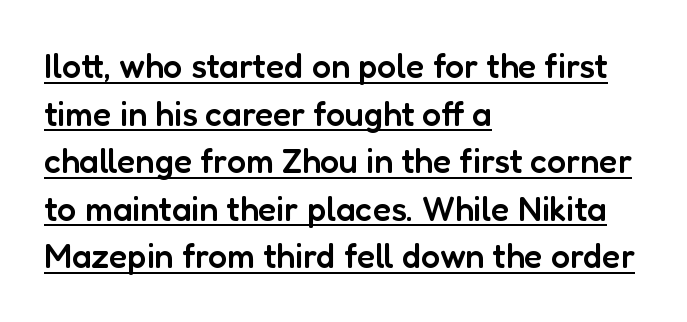
Q: Is the text bold? A: Semi-bold.
Q: Is the text italic (slanted)? A: No, it is upright.
Q: Is the typeface a serif or a sans-serif typeface? A: Sans-serif.
Q: Is the text underlined? A: Yes.
Q: How is the paragraph aligned? A: Left-aligned.
Q: Is the spacing between letters normal or unusually wide? A: Normal.
Q: Is the spacing between lines tight, normal or loose? A: Normal.
Q: Width (condensed, normal, or wide)? A: Normal.
Q: Stroke contrast? A: Low.
Q: x-height? A: Medium.
Q: Monospaced? A: No.
